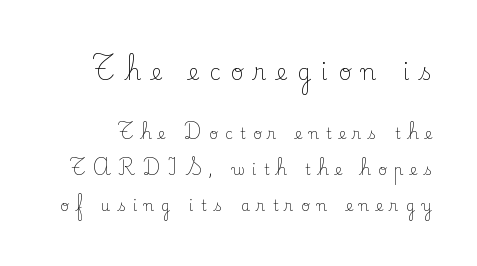
The image shows 22 px text type, upright; set loose line spacing (2.39x), unusually wide letter spacing (+0.47 em), not underlined; the first (top) block is 1.47x larger.
